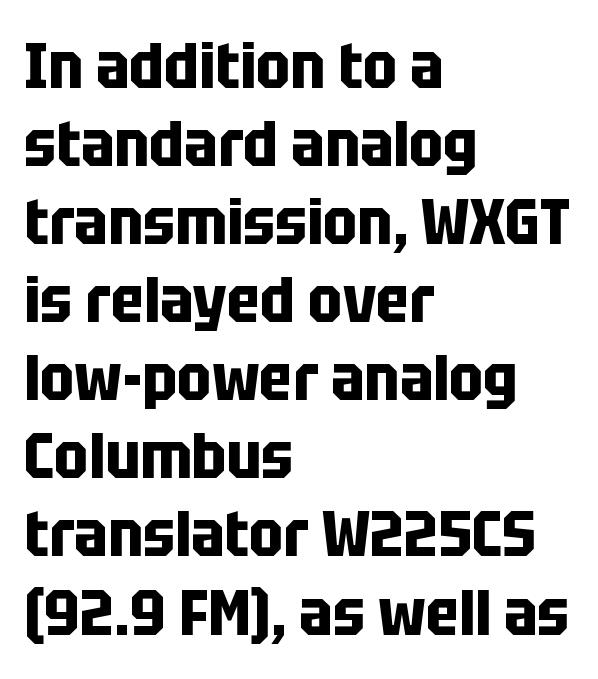
Q: Is the text bold? A: Yes.
Q: Is the text italic (slanted)? A: No, it is upright.
Q: Is the typeface a serif or a sans-serif typeface? A: Sans-serif.
Q: Is the text underlined? A: No.
Q: How is the paragraph aligned? A: Left-aligned.
Q: Is the spacing between letters normal or unusually wide? A: Normal.
Q: Width (condensed, normal, or wide)? A: Condensed.
Q: Stroke contrast? A: Low.
Q: x-height? A: Large.
Q: Monospaced? A: No.
